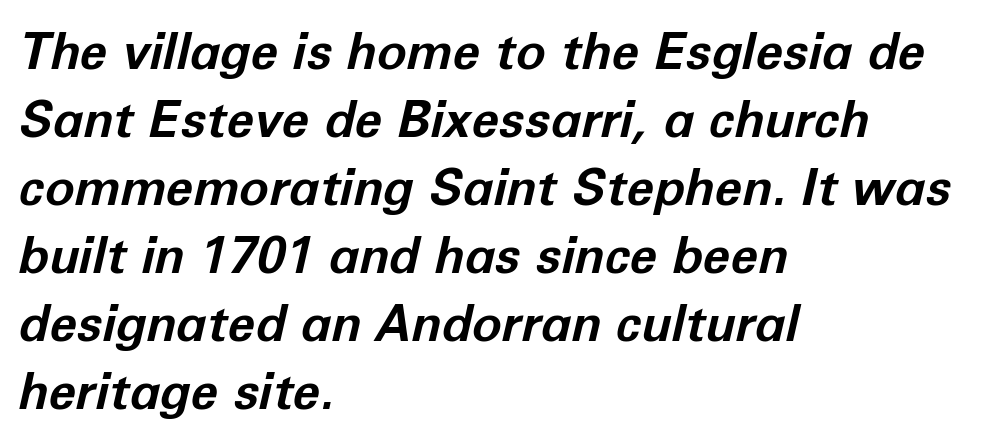
Q: Is the text bold? A: Yes.
Q: Is the text italic (slanted)? A: Yes, it leans right by about 12 degrees.
Q: Is the text underlined? A: No.
Q: How is the paragraph aligned? A: Left-aligned.
Q: Is the spacing between letters normal or unusually wide? A: Normal.
Q: Is the spacing between lines tight, normal or loose? A: Normal.
Q: Width (condensed, normal, or wide)? A: Normal.
Q: Stroke contrast? A: Low.
Q: x-height? A: Medium.
Q: Monospaced? A: No.
